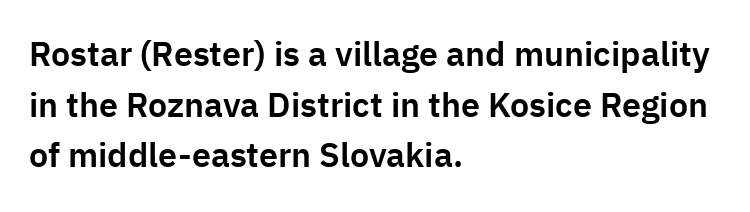
{"serif": "no", "italic": "no", "width": "normal", "stroke_contrast": "low", "x_height": "medium", "monospaced": "no", "underline": "no", "align": "left", "line_spacing": "normal", "line_spacing_ratio": 1.49, "letter_spacing": "normal", "letter_spacing_em": 0.0, "glyph_px": 34}
